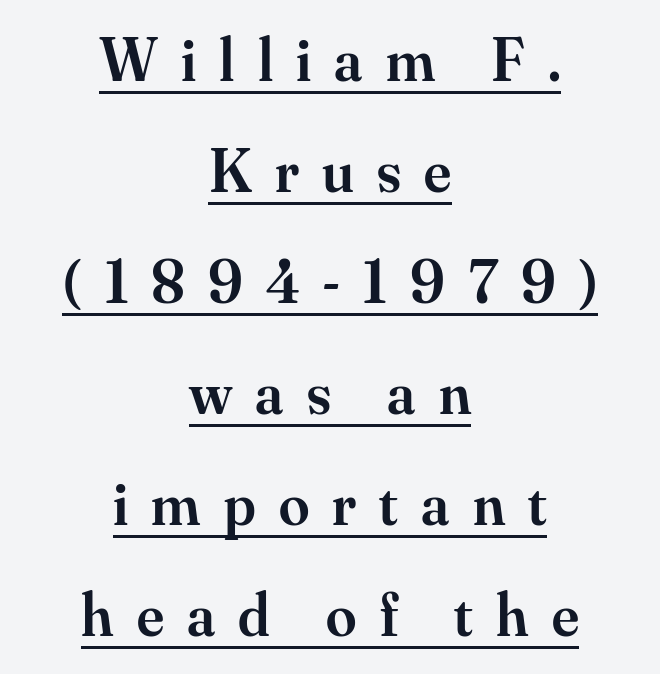
The face used here is proportionally spaced, like ordinary book or web type. Notice how the stems are strictly vertical — no italics here. Both edges are ragged and mirror each other, which tells us the setting is centered. Typographically, this falls in the serif category. Characters follow at a spacing far wider than the type designer built in.
